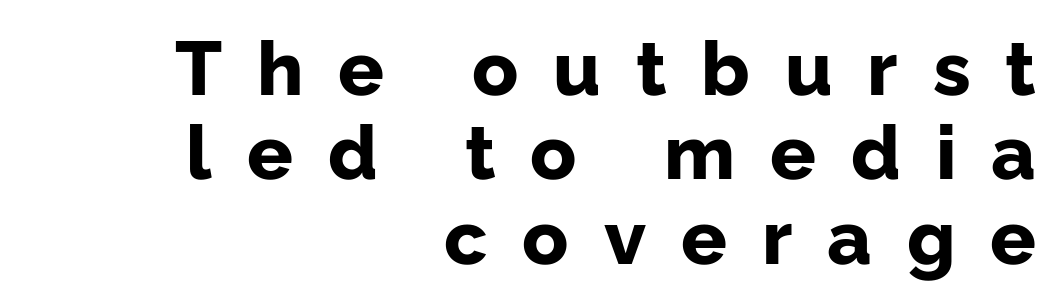
The image shows 76 px bold sans-serif type, upright; set right-aligned, tight line spacing (1.11x), unusually wide letter spacing (+0.46 em), not underlined; low stroke contrast and a medium x-height.
